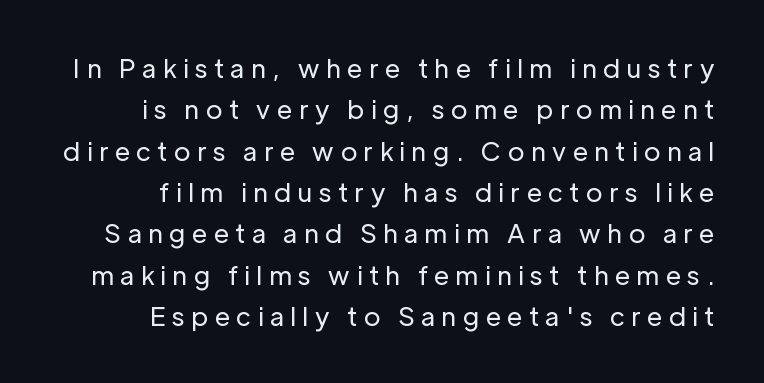
Q: Is the text bold? A: No.
Q: Is the text italic (slanted)? A: No, it is upright.
Q: Is the text underlined? A: No.
Q: Is the spacing between letters normal or unusually wide? A: Unusually wide.
Q: Is the spacing between lines tight, normal or loose? A: Normal.
